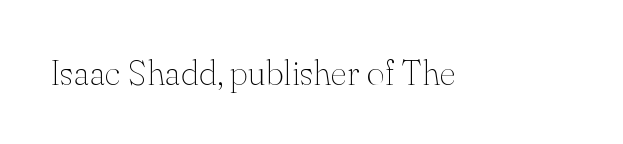
Q: Is the text bold? A: No.
Q: Is the text italic (slanted)? A: No, it is upright.
Q: Is the typeface a serif or a sans-serif typeface? A: Serif.
Q: Is the text underlined? A: No.
Q: Is the spacing between letters normal or unusually wide? A: Normal.
Q: Width (condensed, normal, or wide)? A: Normal.
Q: Stroke contrast? A: Medium.
Q: x-height? A: Small.
Q: Monospaced? A: No.
